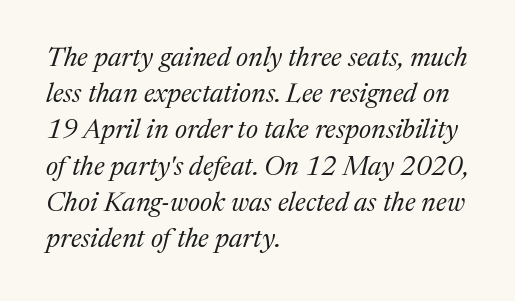
Q: Is the text bold? A: No.
Q: Is the text italic (slanted)? A: Yes, it leans right by about 17 degrees.
Q: Is the text underlined? A: No.
Q: How is the paragraph aligned? A: Left-aligned.
Q: Is the spacing between letters normal or unusually wide? A: Normal.
Q: Is the spacing between lines tight, normal or loose? A: Normal.
